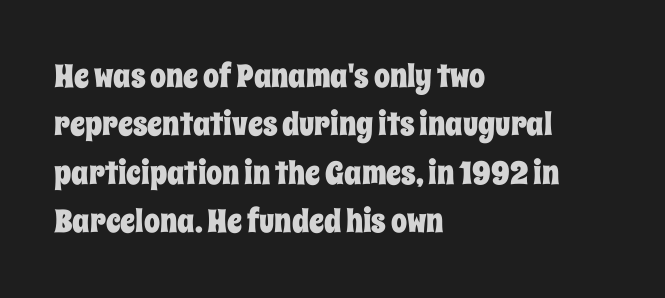
When letters stand straight like this, we call the style roman or upright. One glance says typical: line gaps are just what's usual. The strip under each line holds only bare page. The rendering uses natural spacing where letterforms have individual widths.
